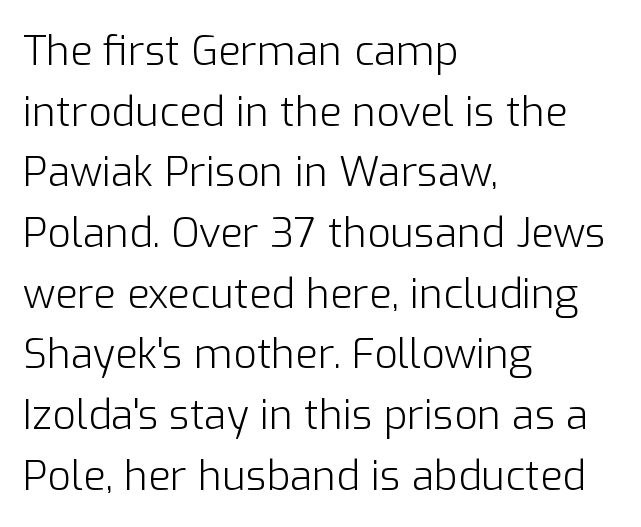
The image shows 41 px light sans-serif type, upright; set left-aligned, normal line spacing (1.48x), normal letter spacing, not underlined; low stroke contrast and a medium x-height.
